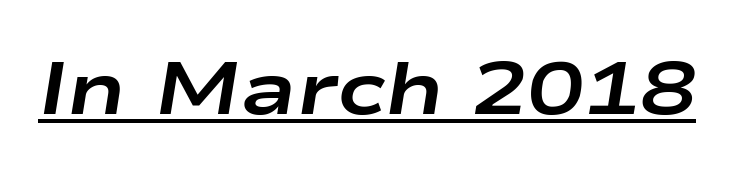
Q: Is the text bold? A: Yes.
Q: Is the text italic (slanted)? A: Yes, it leans right by about 9 degrees.
Q: Is the text underlined? A: Yes.
Q: Is the spacing between letters normal or unusually wide? A: Normal.
Q: Width (condensed, normal, or wide)? A: Wide.
Q: Stroke contrast? A: Low.
Q: x-height? A: Medium.
Q: Monospaced? A: No.
